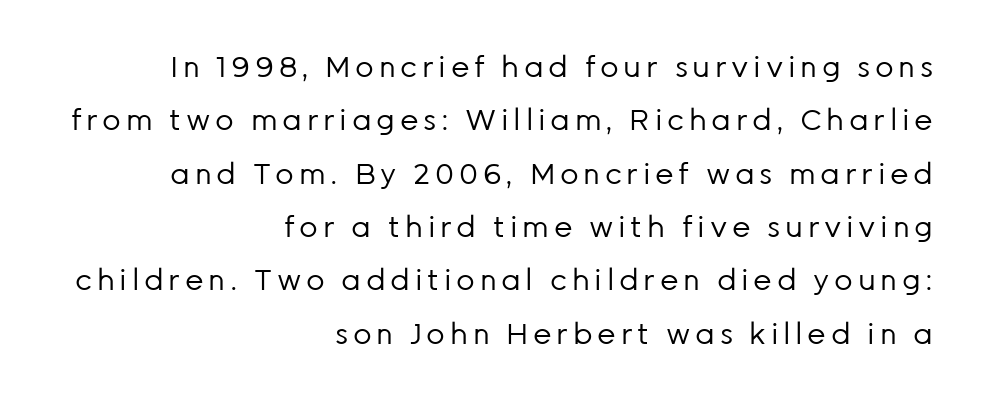
Heaviness? Minimal to ordinary, like unemphasized prose. Compared with a flush-left layout, this one pins lines to the opposite, right side. This is roman type, the default non-slanted kind. Stroke terminals: plain, sans-serif. Descenders hang freely into open space. The rendering uses natural spacing where letterforms have individual widths.
